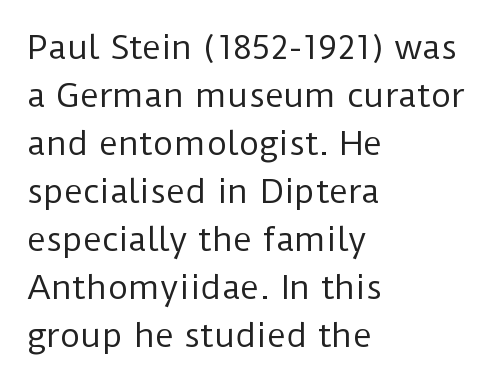
Each letter keeps its own natural width here, so spacing adapts to shape. Italic? Not at all — the glyphs are vertical. Regular leading. No extra ink here — the face is not bold. The compositor pushed each line to the left boundary.
